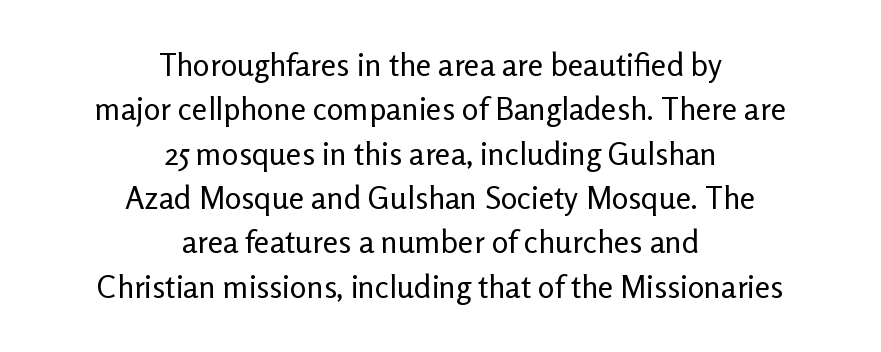
{"serif": "no", "italic": "no", "bold": "no", "weight": "regular", "width": "normal", "stroke_contrast": "low", "x_height": "medium", "monospaced": "no", "underline": "no", "align": "center", "line_spacing": "normal", "line_spacing_ratio": 1.43, "letter_spacing": "normal", "letter_spacing_em": 0.0, "glyph_px": 31}
